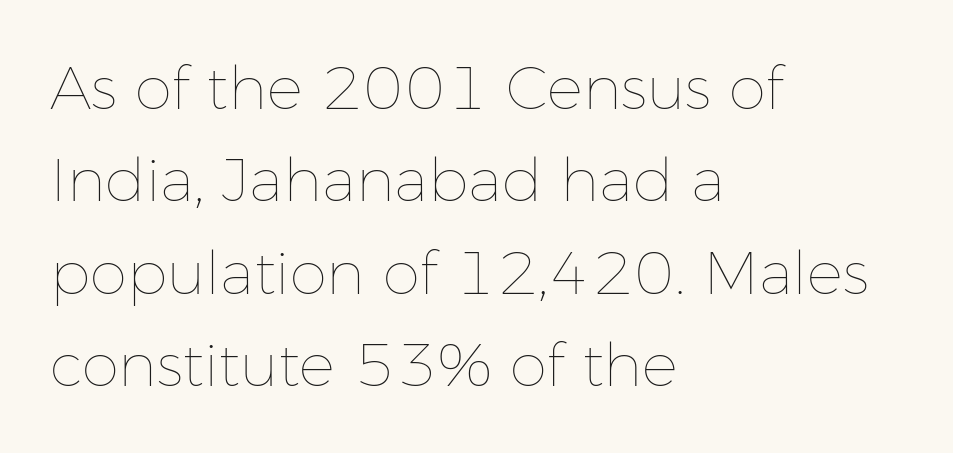
Q: Is the text bold? A: No.
Q: Is the text italic (slanted)? A: No, it is upright.
Q: Is the text underlined? A: No.
Q: How is the paragraph aligned? A: Left-aligned.
Q: Is the spacing between letters normal or unusually wide? A: Normal.
Q: Is the spacing between lines tight, normal or loose? A: Normal.
Q: Width (condensed, normal, or wide)? A: Normal.
Q: Stroke contrast? A: Low.
Q: x-height? A: Medium.
Q: Monospaced? A: No.
